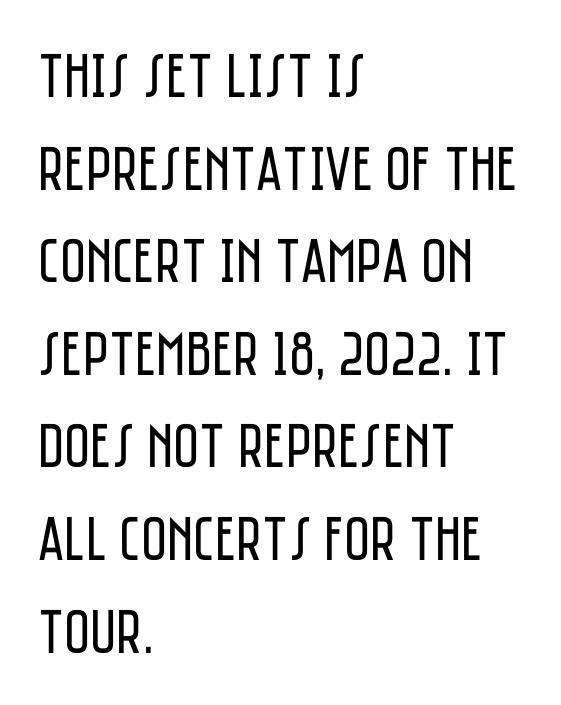
{"serif": "no", "italic": "no", "bold": "no", "weight": "regular", "width": "condensed", "stroke_contrast": "low", "x_height": "large", "monospaced": "no", "underline": "no", "align": "left", "line_spacing": "normal", "line_spacing_ratio": 1.47, "letter_spacing": "normal", "letter_spacing_em": 0.0, "glyph_px": 63}
